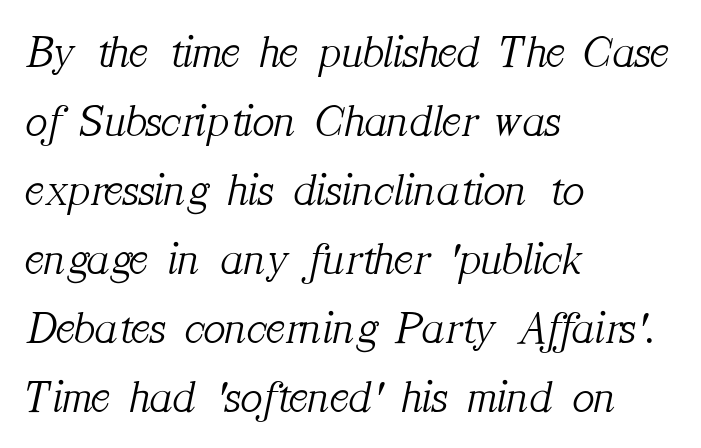
Is the letter spacing exaggerated? No — it looks like the ordinary default. Stem width sits at or under what a default text font uses. A normal amount of white space separates one row of letters from the next. Each letter keeps its own natural width here, so spacing adapts to shape. Does the type have serifs? Yes, each stem ends in a small foot. The space beneath each line is pristine and unruled.
